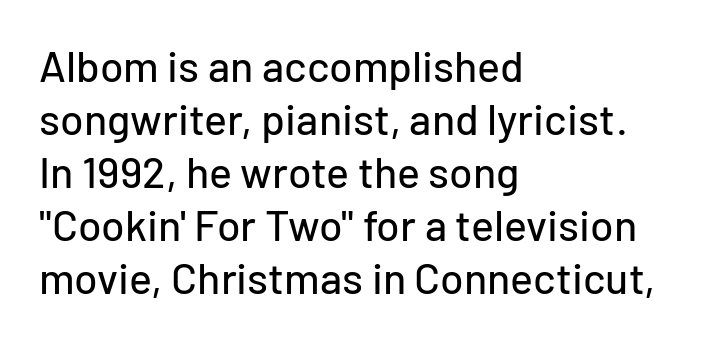
Q: Is the text italic (slanted)? A: No, it is upright.
Q: Is the typeface a serif or a sans-serif typeface? A: Sans-serif.
Q: Is the text underlined? A: No.
Q: How is the paragraph aligned? A: Left-aligned.
Q: Is the spacing between letters normal or unusually wide? A: Normal.
Q: Width (condensed, normal, or wide)? A: Normal.
Q: Stroke contrast? A: Low.
Q: x-height? A: Medium.
Q: Monospaced? A: No.
